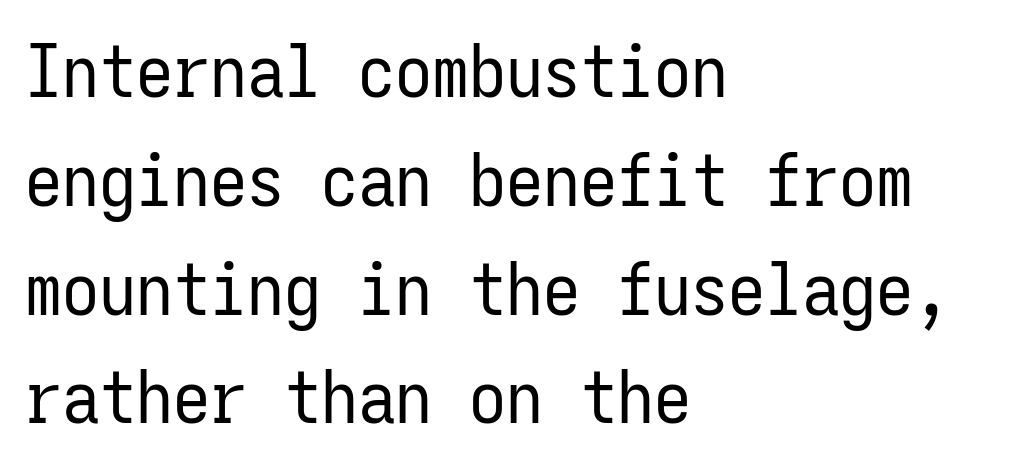
One glance says typical: line gaps are just what's usual. Here the designer chose a console-style face with uniform glyph widths. The face looks like a standard text weight, possibly lighter. This sample uses a sans-serif face.
